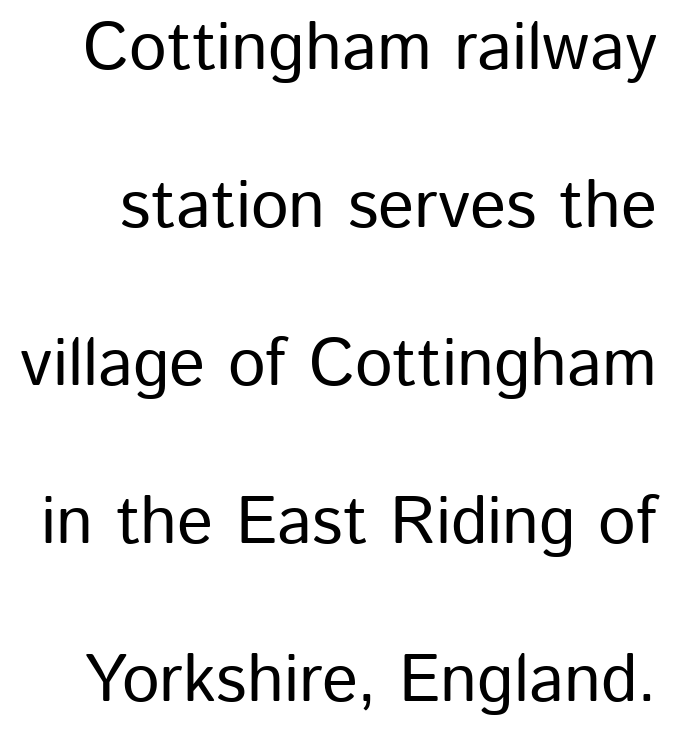
Q: Is the text italic (slanted)? A: No, it is upright.
Q: Is the typeface a serif or a sans-serif typeface? A: Sans-serif.
Q: Is the text underlined? A: No.
Q: Is the spacing between letters normal or unusually wide? A: Normal.
Q: Is the spacing between lines tight, normal or loose? A: Loose.
Q: Width (condensed, normal, or wide)? A: Normal.
Q: Stroke contrast? A: Low.
Q: x-height? A: Medium.
Q: Monospaced? A: No.
